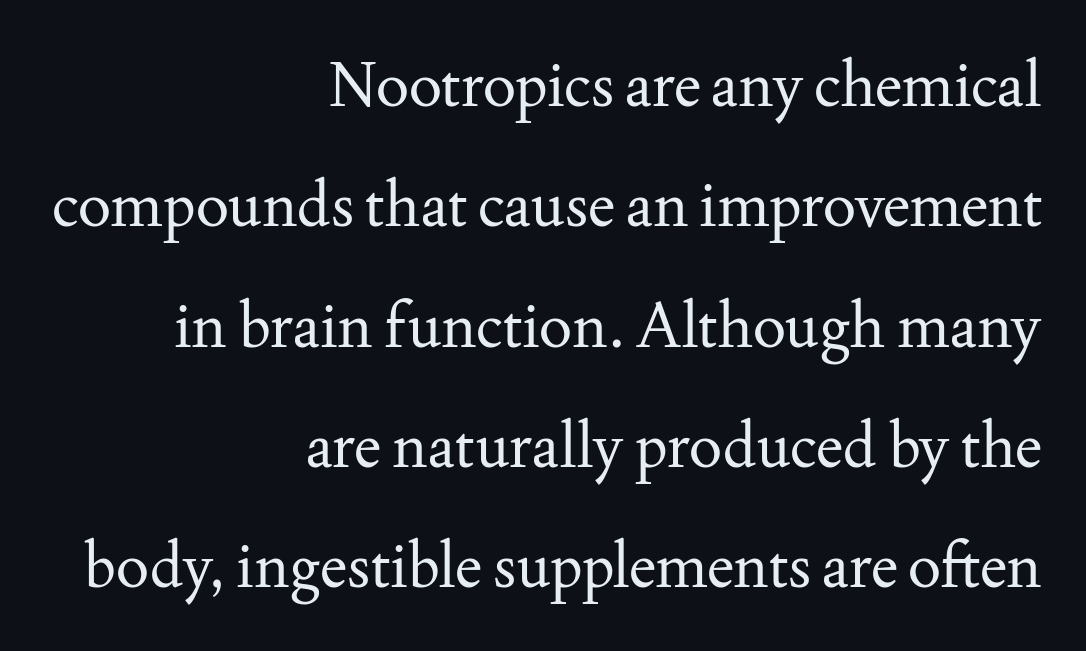
{"serif": "yes", "italic": "no", "bold": "no", "weight": "regular", "width": "normal", "stroke_contrast": "medium", "x_height": "small", "monospaced": "no", "underline": "no", "align": "right", "line_spacing": "loose", "line_spacing_ratio": 1.94, "letter_spacing": "normal", "letter_spacing_em": 0.0, "glyph_px": 62}
